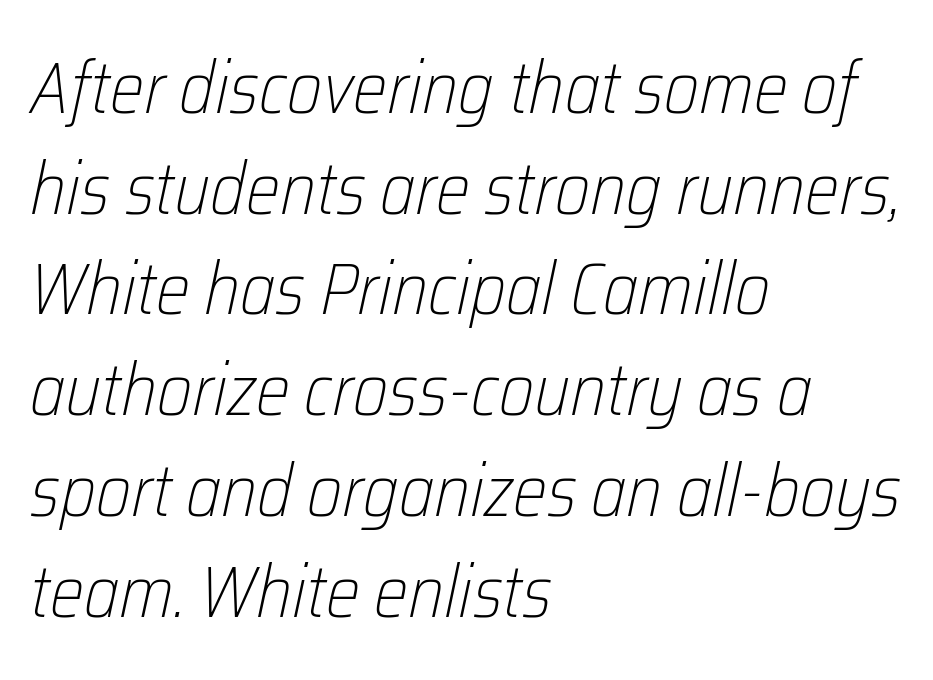
The image shows 73 px light, condensed type, italic (leaning right); set left-aligned, normal line spacing (1.38x), normal letter spacing, not underlined; low stroke contrast and a medium x-height.
